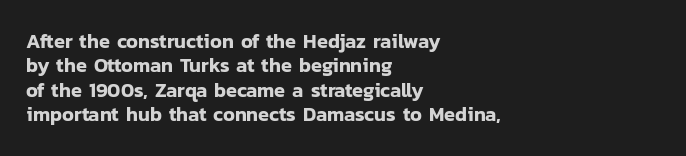
The image shows 20 px text type, upright; set left-aligned, line spacing 1.22x, normal letter spacing, not underlined.
